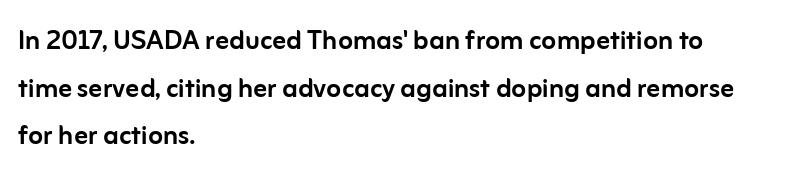
The image shows 34 px sans-serif type, upright; set left-aligned, normal line spacing (1.4x), normal letter spacing, not underlined; low stroke contrast and a medium x-height.
